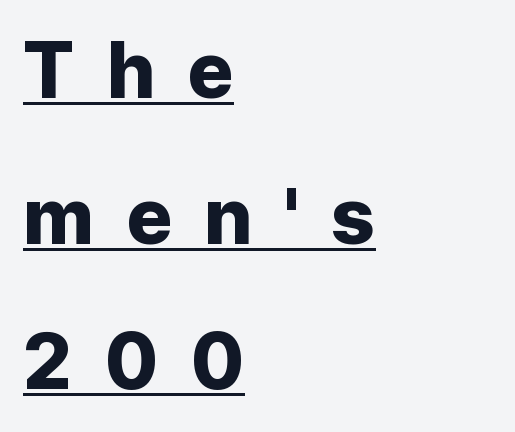
{"serif": "no", "italic": "no", "width": "normal", "stroke_contrast": "low", "x_height": "medium", "monospaced": "no", "underline": "yes", "align": "left", "line_spacing_ratio": 1.89, "letter_spacing": "wide", "letter_spacing_em": 0.41, "glyph_px": 77}
